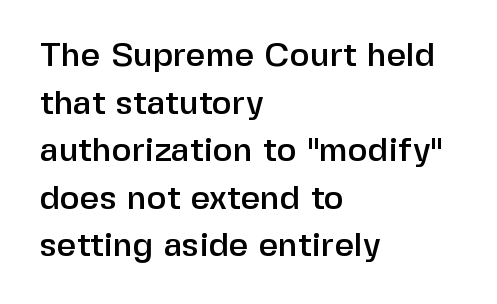
The image shows 34 px sans-serif type, upright; set left-aligned, normal line spacing (1.4x), normal letter spacing, not underlined; low stroke contrast and a medium x-height.
